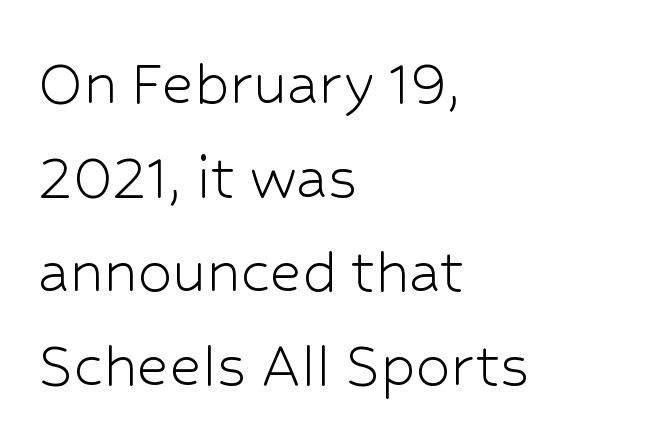
Q: Is the text bold? A: No.
Q: Is the text italic (slanted)? A: No, it is upright.
Q: Is the typeface a serif or a sans-serif typeface? A: Sans-serif.
Q: Is the text underlined? A: No.
Q: How is the paragraph aligned? A: Left-aligned.
Q: Is the spacing between letters normal or unusually wide? A: Normal.
Q: Is the spacing between lines tight, normal or loose? A: Normal.
Q: Width (condensed, normal, or wide)? A: Normal.
Q: Stroke contrast? A: Low.
Q: x-height? A: Medium.
Q: Monospaced? A: No.
